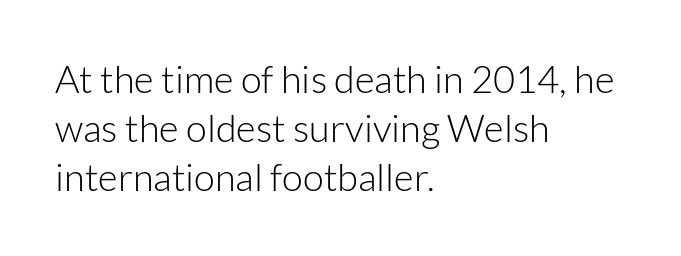
{"serif": "no", "italic": "no", "bold": "no", "weight": "light", "width": "normal", "stroke_contrast": "low", "x_height": "medium", "monospaced": "no", "underline": "no", "align": "left", "line_spacing": "normal", "line_spacing_ratio": 1.29, "letter_spacing": "normal", "letter_spacing_em": 0.0, "glyph_px": 38}
